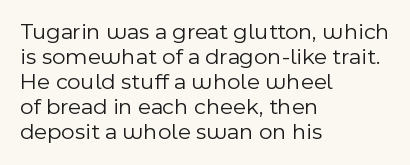
{"italic": "no", "bold": "no", "underline": "no", "align": "left", "line_spacing": "tight", "line_spacing_ratio": 1.09, "letter_spacing": "normal", "letter_spacing_em": 0.0, "glyph_px": 23}
